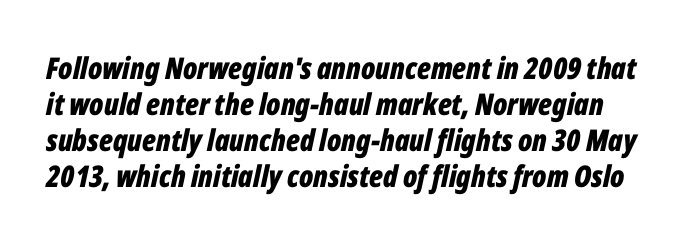
Tracking value appears to be zero — textbook default spacing. Descenders are the only things crossing below the line. These lines were composed using italics. A typesetter would call this proportional, since set widths differ per character. Does the weight exceed regular? Yes, all the way to bold.
